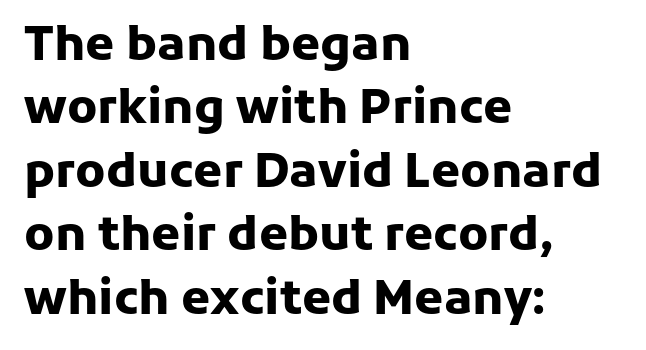
Q: Is the text bold? A: Yes.
Q: Is the text italic (slanted)? A: No, it is upright.
Q: Is the typeface a serif or a sans-serif typeface? A: Sans-serif.
Q: Is the text underlined? A: No.
Q: How is the paragraph aligned? A: Left-aligned.
Q: Is the spacing between letters normal or unusually wide? A: Normal.
Q: Is the spacing between lines tight, normal or loose? A: Normal.
Q: Width (condensed, normal, or wide)? A: Normal.
Q: Stroke contrast? A: Low.
Q: x-height? A: Medium.
Q: Monospaced? A: No.
